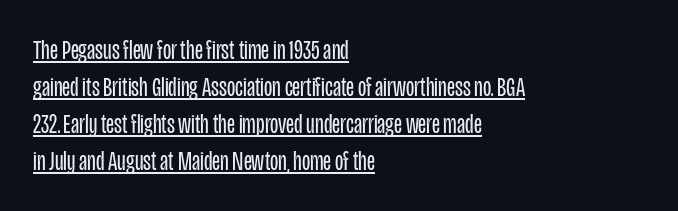
Q: Is the text bold? A: No.
Q: Is the text italic (slanted)? A: No, it is upright.
Q: Is the text underlined? A: Yes.
Q: How is the paragraph aligned? A: Left-aligned.
Q: Is the spacing between letters normal or unusually wide? A: Normal.
Q: Is the spacing between lines tight, normal or loose? A: Normal.
